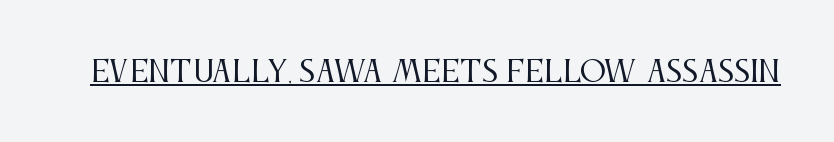
The image shows 29 px regular-weight, condensed serif type, upright; set normal letter spacing, underlined; medium stroke contrast and a large x-height.
